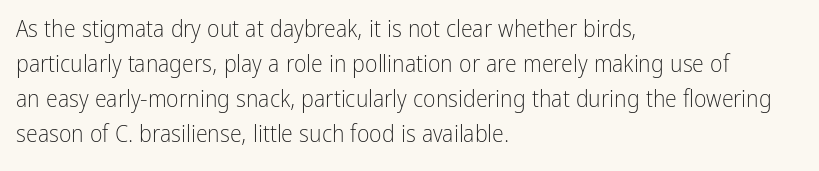
The image shows 24 px text type, upright; set left-aligned, normal line spacing (1.46x), normal letter spacing, not underlined.
